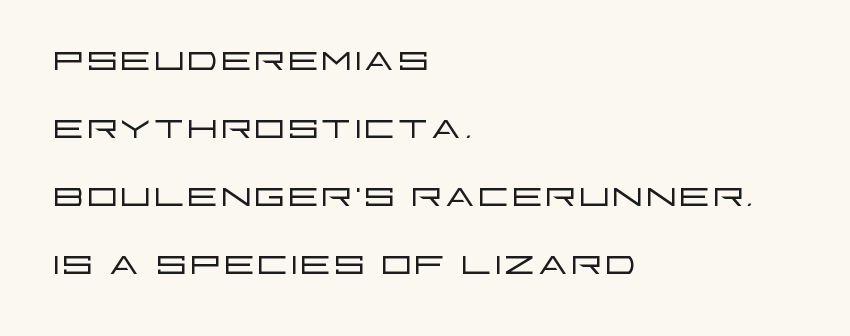
Q: Is the text bold? A: No.
Q: Is the text italic (slanted)? A: No, it is upright.
Q: Is the typeface a serif or a sans-serif typeface? A: Sans-serif.
Q: Is the text underlined? A: No.
Q: How is the paragraph aligned? A: Left-aligned.
Q: Is the spacing between letters normal or unusually wide? A: Normal.
Q: Is the spacing between lines tight, normal or loose? A: Normal.
Q: Width (condensed, normal, or wide)? A: Wide.
Q: Stroke contrast? A: Low.
Q: x-height? A: Large.
Q: Monospaced? A: No.
